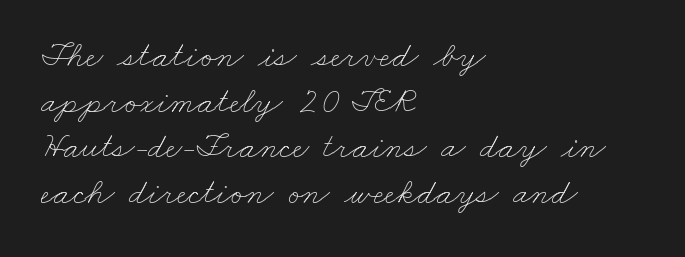
The image shows 36 px thin, wide type; set left-aligned, normal line spacing (1.27x), normal letter spacing, not underlined; low stroke contrast and a small x-height.
